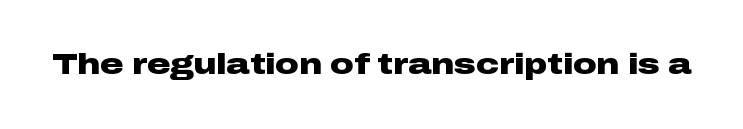
Q: Is the text bold? A: Yes.
Q: Is the text italic (slanted)? A: No, it is upright.
Q: Is the typeface a serif or a sans-serif typeface? A: Sans-serif.
Q: Is the text underlined? A: No.
Q: Is the spacing between letters normal or unusually wide? A: Normal.
Q: Width (condensed, normal, or wide)? A: Wide.
Q: Stroke contrast? A: Low.
Q: x-height? A: Medium.
Q: Monospaced? A: No.
